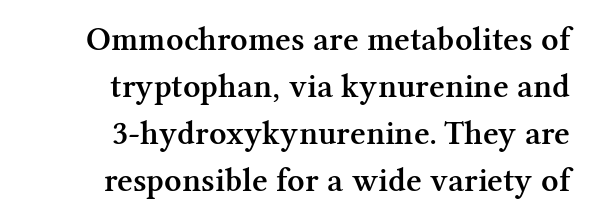
The image shows 34 px semibold serif type, upright; set right-aligned, normal line spacing (1.38x), normal letter spacing, not underlined; medium stroke contrast and a medium x-height.
